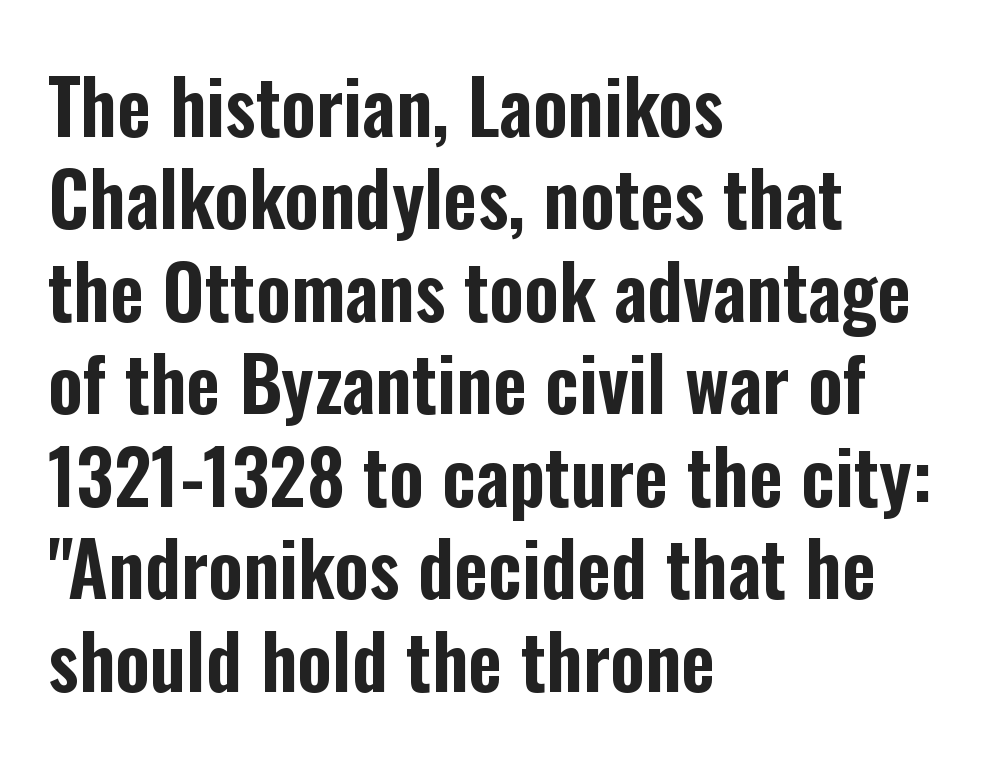
The image shows 74 px condensed sans-serif type, upright; set left-aligned, normal line spacing (1.25x), normal letter spacing, not underlined; low stroke contrast and a medium x-height.
